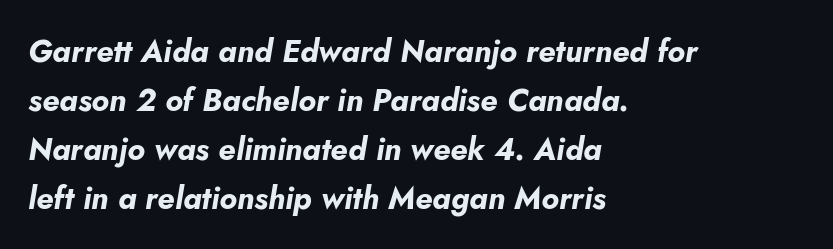
{"italic": "yes", "lean": "right", "slant_degrees": 5, "bold": "yes", "weight": "bold", "width": "normal", "stroke_contrast": "low", "x_height": "small", "monospaced": "no", "underline": "no", "align": "left", "line_spacing": "normal", "line_spacing_ratio": 1.58, "letter_spacing": "normal", "letter_spacing_em": 0.0, "glyph_px": 31}
